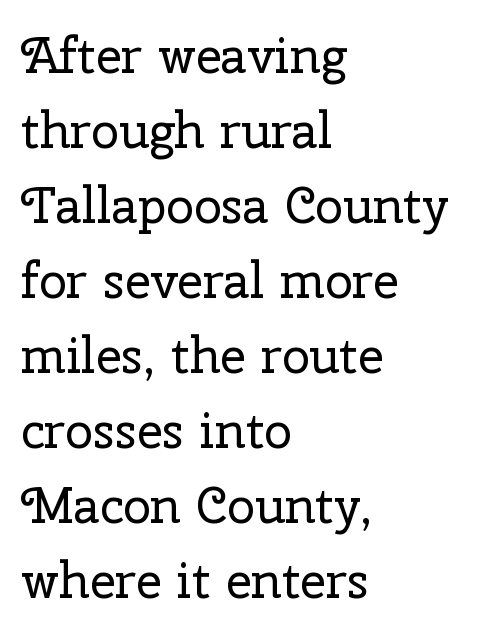
The image shows 50 px regular-weight serif type, upright; set left-aligned, normal line spacing (1.5x), normal letter spacing, not underlined; low stroke contrast and a medium x-height.
